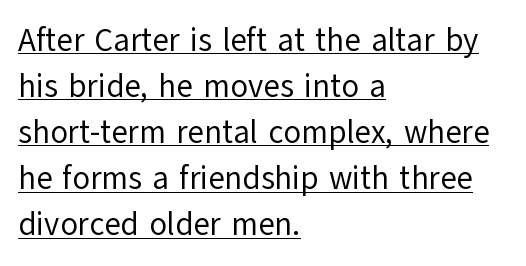
The image shows 32 px regular-weight sans-serif type, upright; set left-aligned, normal line spacing (1.44x), normal letter spacing, underlined; low stroke contrast and a medium x-height.
